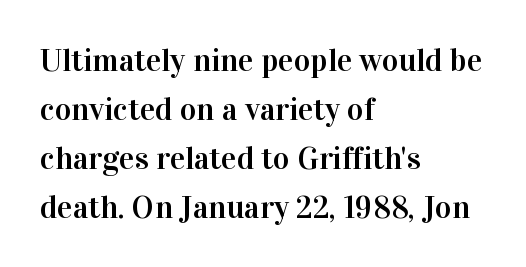
{"serif": "yes", "italic": "no", "width": "normal", "stroke_contrast": "high", "x_height": "medium", "monospaced": "no", "underline": "no", "align": "left", "line_spacing": "normal", "line_spacing_ratio": 1.53, "letter_spacing": "normal", "letter_spacing_em": 0.0, "glyph_px": 32}
